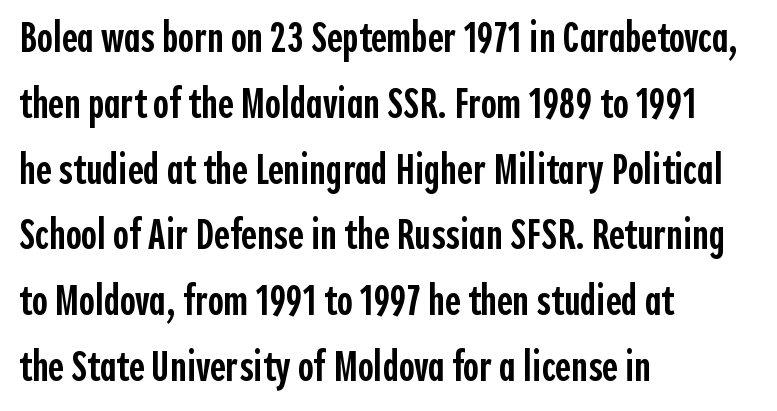
Is there much room between lines? A standard amount, neither cramped nor airy. Its strokes are somewhat broadened, the hallmark of semibold type. Designer's note — italics off, roman on. Here the designer chose a conventional face with non-uniform glyph widths.
